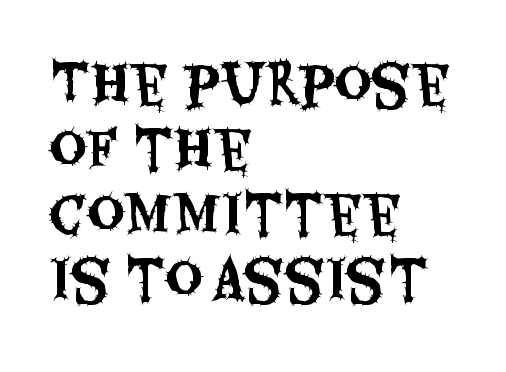
Q: Is the text italic (slanted)? A: No, it is upright.
Q: Is the typeface a serif or a sans-serif typeface? A: Sans-serif.
Q: Is the text underlined? A: No.
Q: How is the paragraph aligned? A: Left-aligned.
Q: Is the spacing between letters normal or unusually wide? A: Normal.
Q: Is the spacing between lines tight, normal or loose? A: Normal.
Q: Width (condensed, normal, or wide)? A: Condensed.
Q: Stroke contrast? A: Medium.
Q: x-height? A: Large.
Q: Monospaced? A: No.
